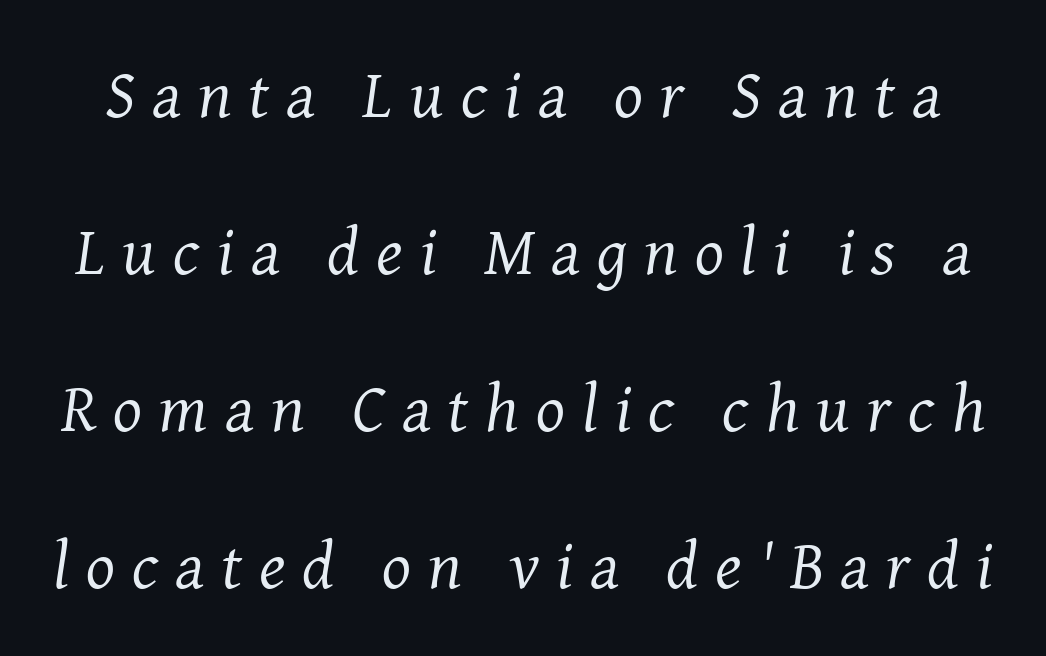
Q: Is the text bold? A: No.
Q: Is the text italic (slanted)? A: Yes, it leans right by about 8 degrees.
Q: Is the typeface a serif or a sans-serif typeface? A: Serif.
Q: Is the text underlined? A: No.
Q: Is the spacing between letters normal or unusually wide? A: Unusually wide.
Q: Is the spacing between lines tight, normal or loose? A: Loose.
Q: Width (condensed, normal, or wide)? A: Normal.
Q: Stroke contrast? A: Medium.
Q: x-height? A: Medium.
Q: Monospaced? A: No.
